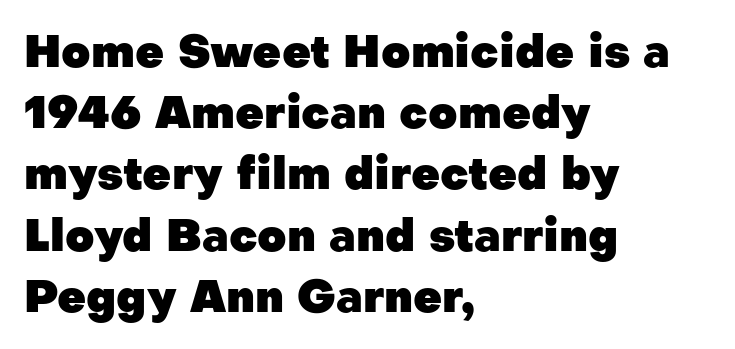
What stands out about the letter spacing? Nothing — it is the standard amount. The gap between lines stays unmarked. This sample keeps an unexceptional amount of space between lines. Font category for this specimen: sans-serif. If you drew a line through each stem, it would be perfectly vertical.
